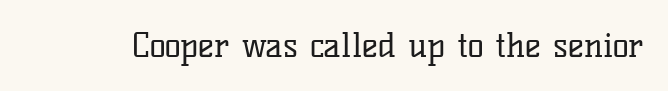
Q: Is the text bold? A: No.
Q: Is the text italic (slanted)? A: No, it is upright.
Q: Is the typeface a serif or a sans-serif typeface? A: Serif.
Q: Is the text underlined? A: No.
Q: Is the spacing between letters normal or unusually wide? A: Normal.
Q: Width (condensed, normal, or wide)? A: Normal.
Q: Stroke contrast? A: Low.
Q: x-height? A: Medium.
Q: Monospaced? A: No.
